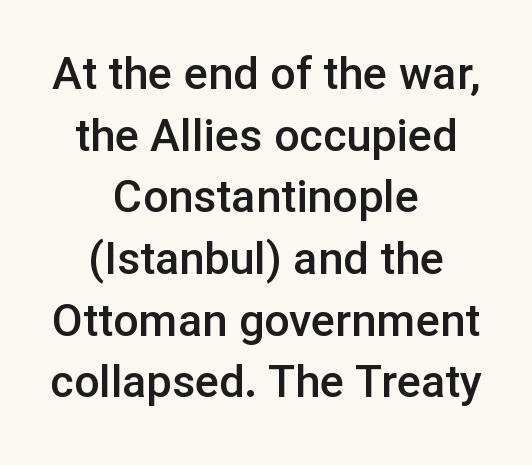
Visually the block forms a symmetrical silhouette, jagged on both flanks. It's the straight-up-and-down kind of type. The space between consecutive lines is moderate. These lines are rendered in a variable-pitch font. Honestly, the letter spacing is just normal — you wouldn't notice it.
